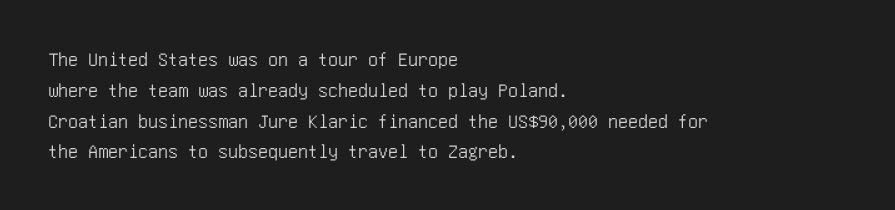
Q: Is the text italic (slanted)? A: No, it is upright.
Q: Is the text underlined? A: No.
Q: How is the paragraph aligned? A: Left-aligned.
Q: Is the spacing between letters normal or unusually wide? A: Normal.
Q: Is the spacing between lines tight, normal or loose? A: Normal.
